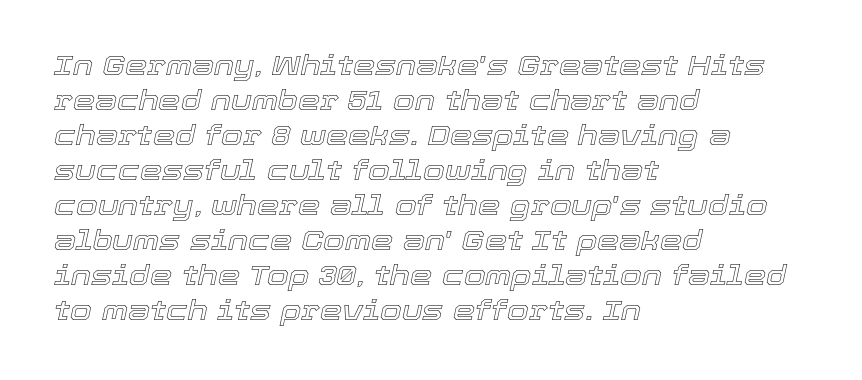
{"italic": "yes", "lean": "right", "slant_degrees": 12, "width": "normal", "x_height": "medium", "monospaced": "no", "underline": "no", "align": "left", "line_spacing": "normal", "line_spacing_ratio": 1.25, "letter_spacing": "normal", "letter_spacing_em": 0.0, "glyph_px": 28}
